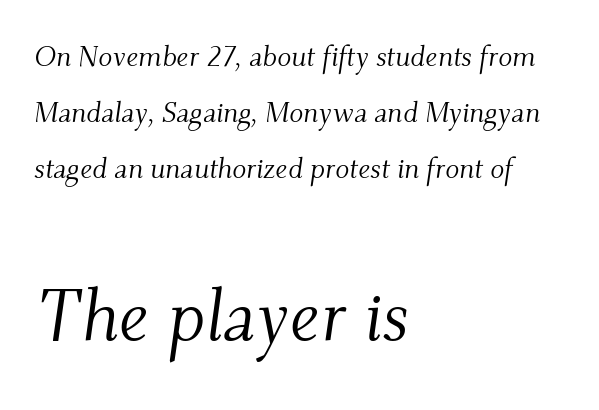
{"serif": "yes", "italic": "yes", "lean": "right", "slant_degrees": 9, "bold": "no", "weight": "light", "width": "normal", "stroke_contrast": "medium", "x_height": "small", "monospaced": "no", "underline": "no", "align": "left", "line_spacing": "loose", "line_spacing_ratio": 1.93, "letter_spacing": "normal", "letter_spacing_em": 0.0, "larger_block": "second", "size_ratio": 2.48, "glyph_px": 72}
